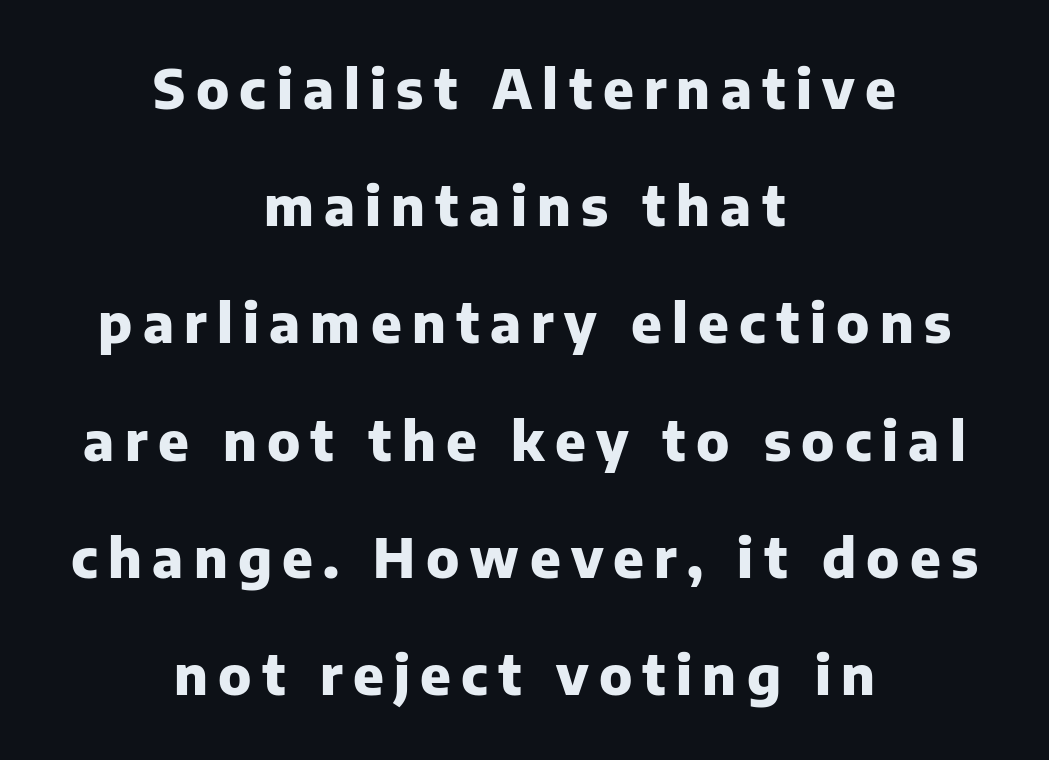
{"serif": "no", "italic": "no", "bold": "yes", "weight": "heavy", "width": "normal", "stroke_contrast": "low", "x_height": "medium", "monospaced": "no", "underline": "no", "align": "center", "line_spacing": "loose", "line_spacing_ratio": 2.17, "glyph_px": 54}
